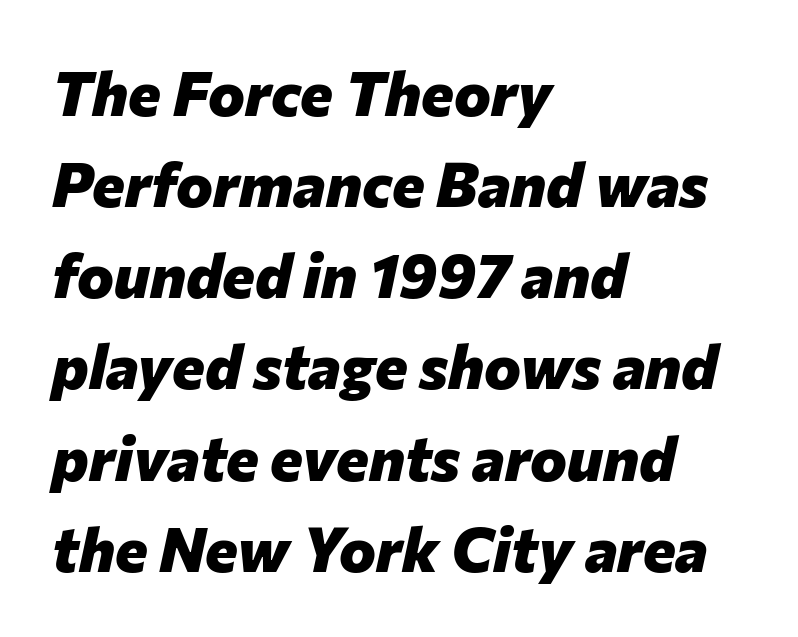
Q: Is the text bold? A: Yes.
Q: Is the text italic (slanted)? A: Yes, it leans right by about 12 degrees.
Q: Is the text underlined? A: No.
Q: How is the paragraph aligned? A: Left-aligned.
Q: Is the spacing between letters normal or unusually wide? A: Normal.
Q: Is the spacing between lines tight, normal or loose? A: Normal.
Q: Width (condensed, normal, or wide)? A: Normal.
Q: Stroke contrast? A: Low.
Q: x-height? A: Medium.
Q: Monospaced? A: No.
